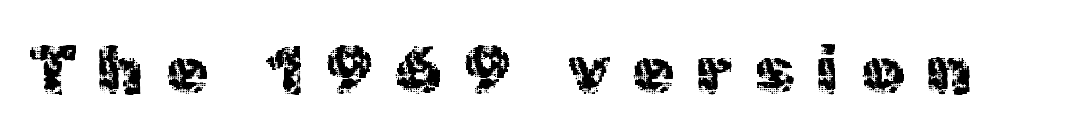
Q: Is the text italic (slanted)? A: No, it is upright.
Q: Is the typeface a serif or a sans-serif typeface? A: Sans-serif.
Q: Is the text underlined? A: No.
Q: Is the spacing between letters normal or unusually wide? A: Unusually wide.
Q: Width (condensed, normal, or wide)? A: Normal.
Q: x-height? A: Medium.
Q: Monospaced? A: No.
